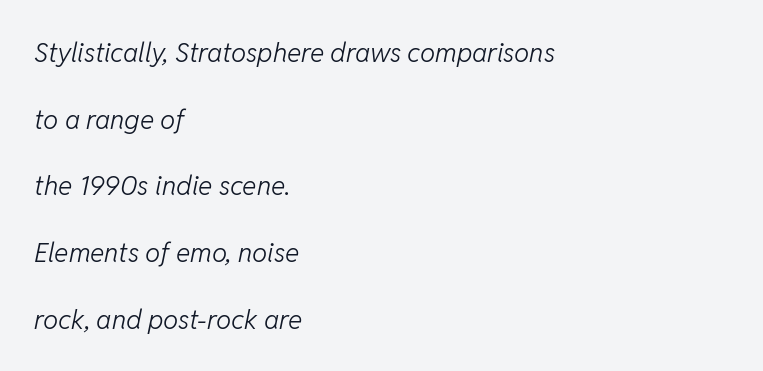
{"italic": "yes", "lean": "right", "slant_degrees": 11, "bold": "no", "underline": "no", "align": "left", "line_spacing": "loose", "line_spacing_ratio": 2.47, "letter_spacing": "normal", "letter_spacing_em": 0.0, "glyph_px": 27}
